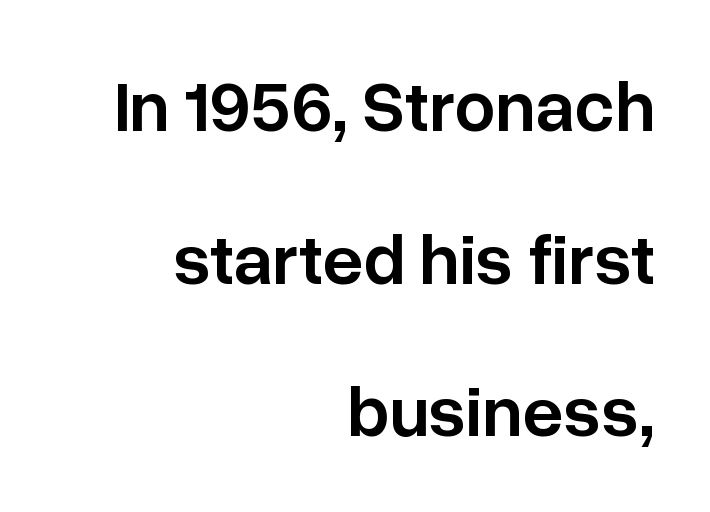
The image shows 72 px semibold sans-serif type, upright; set right-aligned, loose line spacing (2.12x), normal letter spacing, not underlined; low stroke contrast and a medium x-height.
